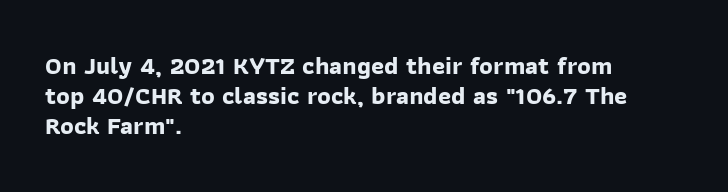
Q: Is the text bold? A: Yes.
Q: Is the text underlined? A: No.
Q: How is the paragraph aligned? A: Left-aligned.
Q: Is the spacing between letters normal or unusually wide? A: Normal.
